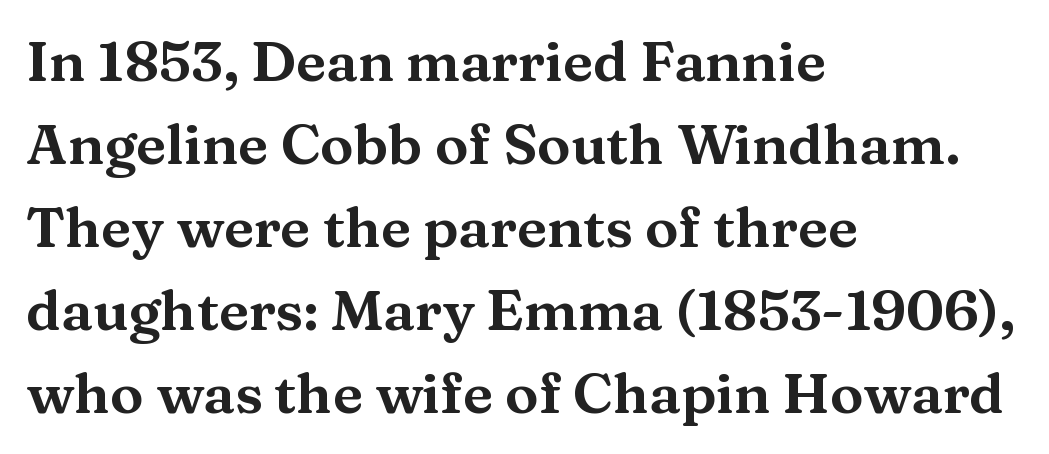
The image shows 56 px wide serif type, upright; set left-aligned, normal line spacing (1.48x), normal letter spacing, not underlined; medium stroke contrast and a medium x-height.
